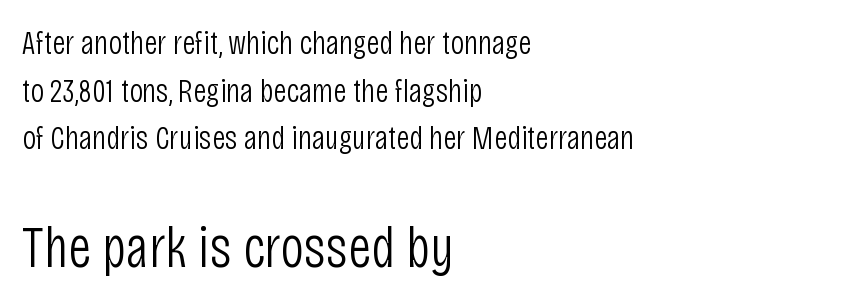
Q: Is the text bold? A: No.
Q: Is the text italic (slanted)? A: No, it is upright.
Q: Is the typeface a serif or a sans-serif typeface? A: Sans-serif.
Q: Is the text underlined? A: No.
Q: How is the paragraph aligned? A: Left-aligned.
Q: Is the spacing between letters normal or unusually wide? A: Normal.
Q: Is the spacing between lines tight, normal or loose? A: Normal.
Q: Which block of text is set in a larger size, the first (top) or the second (bottom)? A: The second (bottom) one.
Q: Width (condensed, normal, or wide)? A: Condensed.
Q: Stroke contrast? A: Low.
Q: x-height? A: Large.
Q: Monospaced? A: No.
